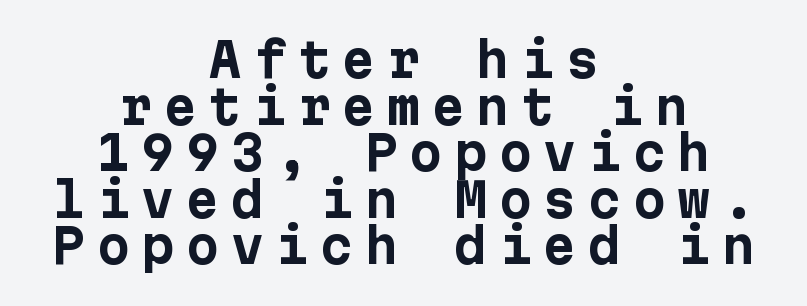
{"serif": "no", "italic": "no", "bold": "yes", "weight": "bold", "width": "normal", "stroke_contrast": "low", "x_height": "medium", "underline": "no", "align": "center", "line_spacing": "tight", "line_spacing_ratio": 0.99, "letter_spacing": "wide", "letter_spacing_em": 0.25, "glyph_px": 47}
